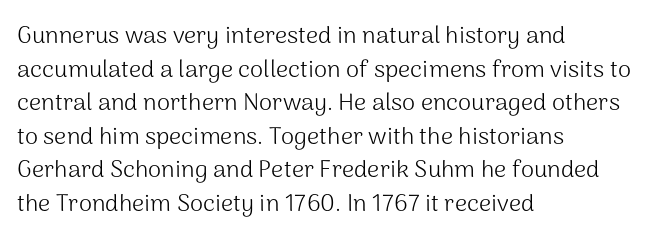
Q: Is the text bold? A: No.
Q: Is the text italic (slanted)? A: No, it is upright.
Q: Is the text underlined? A: No.
Q: How is the paragraph aligned? A: Left-aligned.
Q: Is the spacing between letters normal or unusually wide? A: Normal.
Q: Is the spacing between lines tight, normal or loose? A: Normal.
